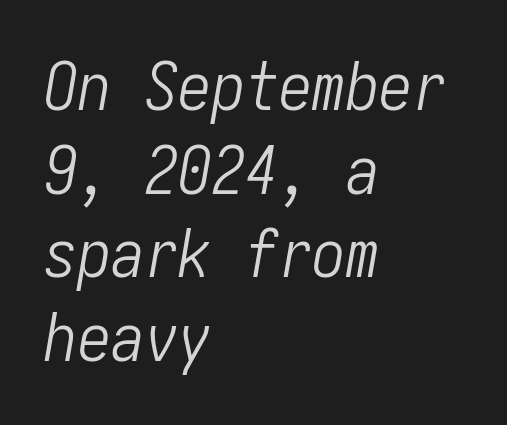
The passage shown stacks its lines at a standard gap. Every row of glyphs begins at an identical x-position on the left. The glyphs are unaccompanied by any horizontal stroke below them. Summary of weight: not heavy and not bold.
